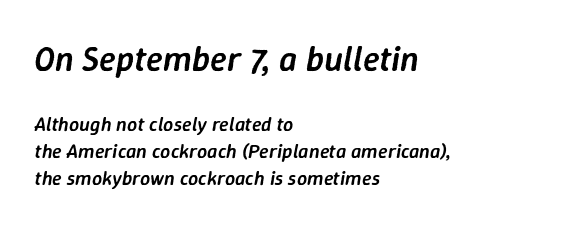
Q: Is the text bold? A: Semi-bold.
Q: Is the text italic (slanted)? A: Yes, it leans right by about 9 degrees.
Q: Is the text underlined? A: No.
Q: How is the paragraph aligned? A: Left-aligned.
Q: Is the spacing between letters normal or unusually wide? A: Normal.
Q: Is the spacing between lines tight, normal or loose? A: Normal.
Q: Which block of text is set in a larger size, the first (top) or the second (bottom)? A: The first (top) one.
Q: Width (condensed, normal, or wide)? A: Normal.
Q: Stroke contrast? A: Low.
Q: x-height? A: Medium.
Q: Monospaced? A: No.
